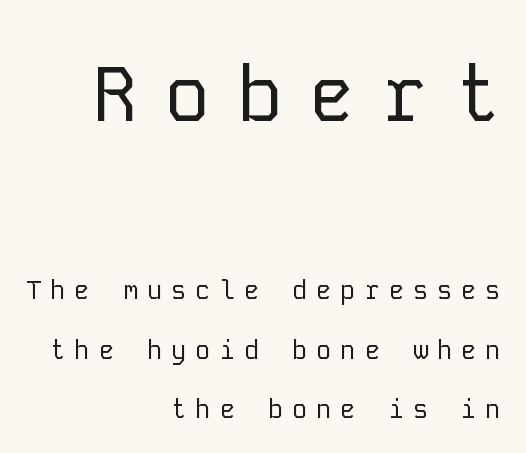
{"serif": "no", "italic": "no", "bold": "no", "weight": "regular", "width": "normal", "stroke_contrast": "low", "x_height": "medium", "monospaced": "yes", "underline": "no", "align": "right", "line_spacing": "loose", "line_spacing_ratio": 2.3, "letter_spacing": "wide", "letter_spacing_em": 0.33, "larger_block": "first", "size_ratio": 3.0, "glyph_px": 78}
